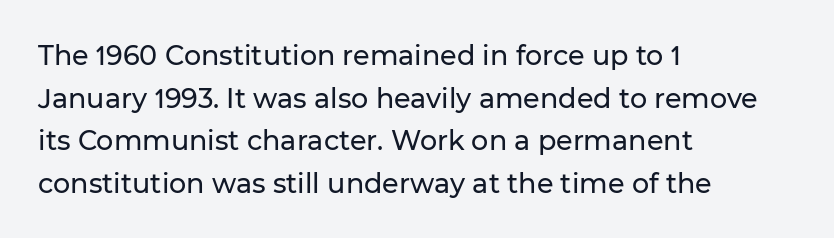
{"italic": "no", "underline": "no", "align": "left", "line_spacing": "normal", "line_spacing_ratio": 1.58, "letter_spacing": "normal", "letter_spacing_em": 0.0, "glyph_px": 27}
